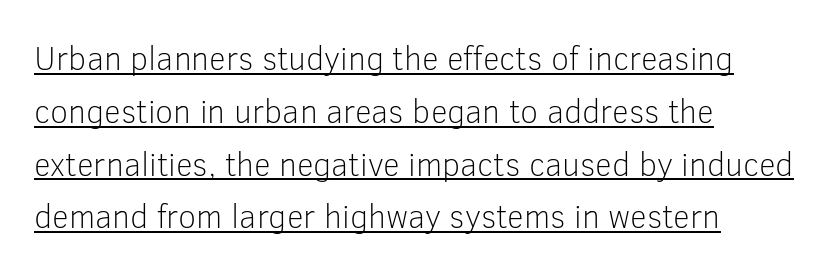
This sample keeps an unexceptional amount of space between lines. Words appear dense and cohesive because spacing is normal. The rendering uses the underline text-decoration. Leftover space on each line is placed entirely after the last word.
